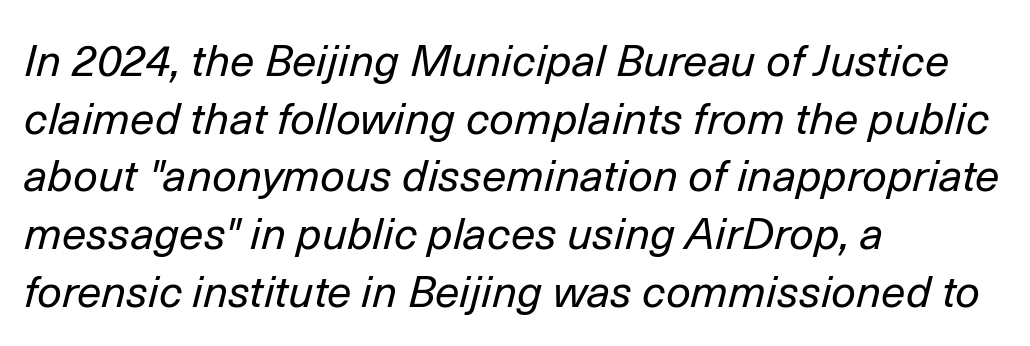
The image shows 44 px regular-weight type, italic (leaning right); set left-aligned, normal line spacing (1.31x), normal letter spacing, not underlined; low stroke contrast and a medium x-height.
